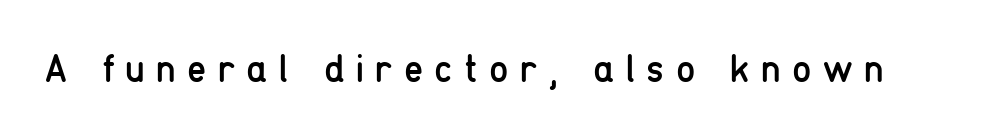
The image shows 39 px regular-weight, condensed sans-serif type, upright; set unusually wide letter spacing (+0.29 em), not underlined; low stroke contrast and a medium x-height.
